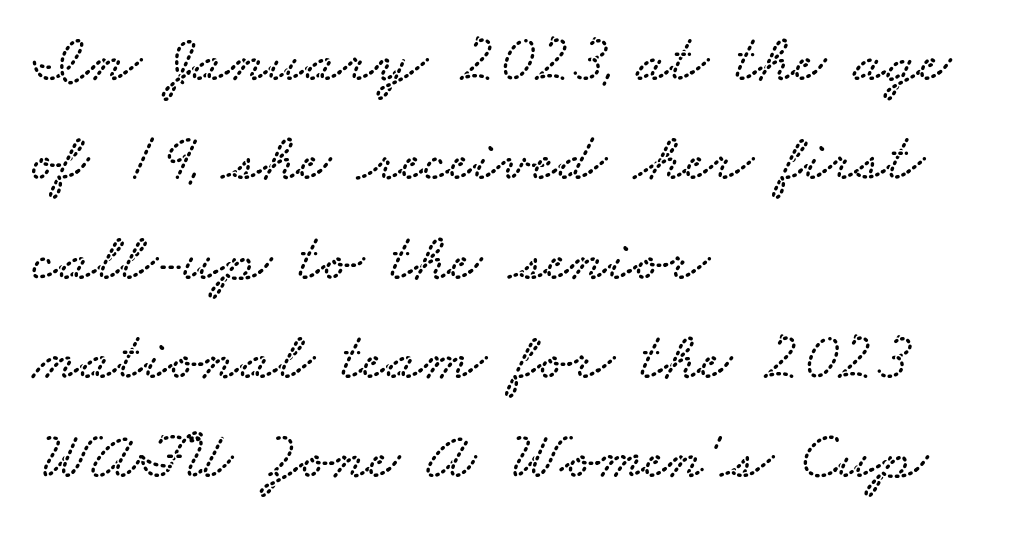
{"serif": "yes", "width": "wide", "stroke_contrast": "low", "x_height": "small", "monospaced": "no", "underline": "no", "align": "left", "line_spacing": "normal", "line_spacing_ratio": 1.46, "letter_spacing": "normal", "letter_spacing_em": 0.0, "glyph_px": 68}
